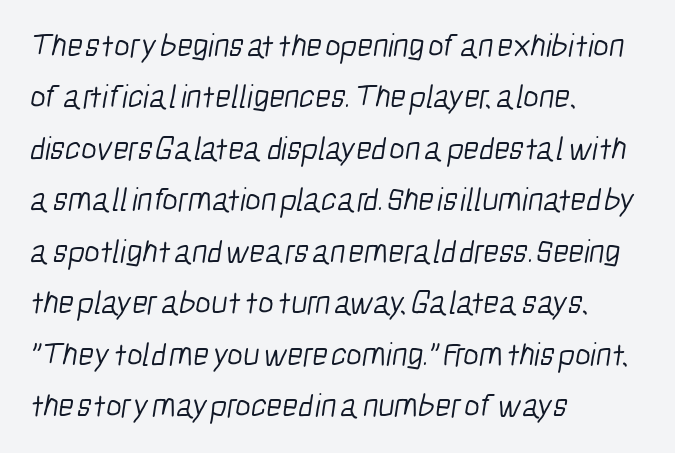
Proportional: the letters do not fall into vertical columns. The letterforms sit at book weight or below. The rendering shows plain stroke endings on the letterforms — a sans-serif design. This rendering leaves character spacing at its baseline value. Descenders are the only things crossing below the line.
